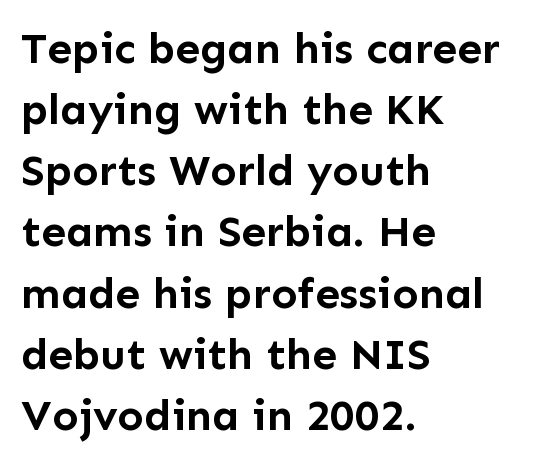
{"serif": "no", "italic": "no", "bold": "yes", "weight": "semibold", "width": "normal", "stroke_contrast": "low", "x_height": "medium", "monospaced": "no", "underline": "no", "align": "left", "line_spacing": "normal", "line_spacing_ratio": 1.39, "letter_spacing": "normal", "letter_spacing_em": 0.0, "glyph_px": 44}
